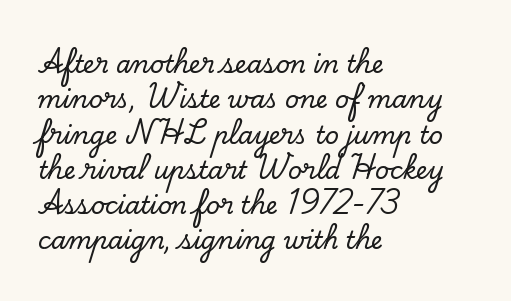
{"underline": "no", "align": "left", "line_spacing": "normal", "line_spacing_ratio": 1.47, "letter_spacing": "normal", "letter_spacing_em": 0.0, "glyph_px": 24}
